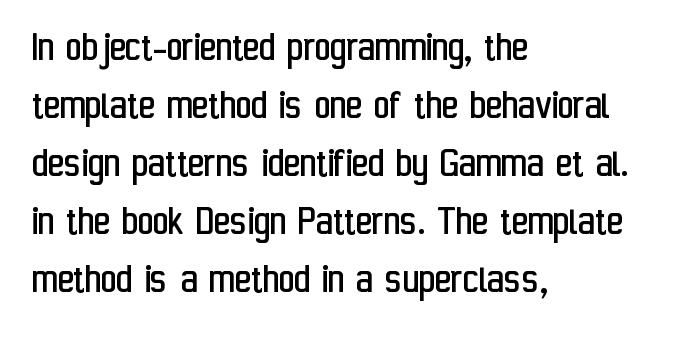
Q: Is the text bold? A: No.
Q: Is the text italic (slanted)? A: No, it is upright.
Q: Is the typeface a serif or a sans-serif typeface? A: Sans-serif.
Q: Is the text underlined? A: No.
Q: How is the paragraph aligned? A: Left-aligned.
Q: Is the spacing between letters normal or unusually wide? A: Normal.
Q: Is the spacing between lines tight, normal or loose? A: Normal.
Q: Width (condensed, normal, or wide)? A: Condensed.
Q: Stroke contrast? A: Low.
Q: x-height? A: Medium.
Q: Monospaced? A: No.
